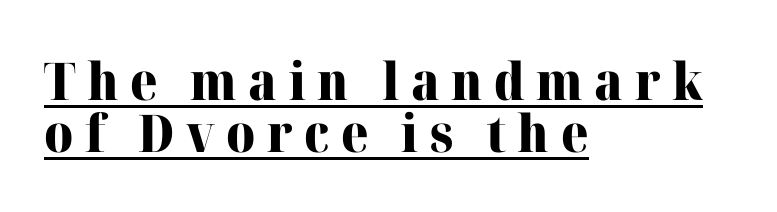
The image shows 52 px heavy serif type, upright; set left-aligned, tight line spacing (1.0x), unusually wide letter spacing (+0.22 em), underlined; high stroke contrast and a medium x-height.
